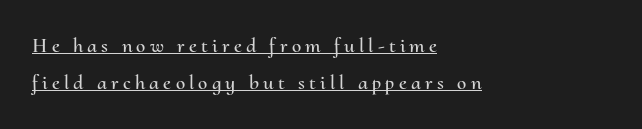
Q: Is the text italic (slanted)? A: No, it is upright.
Q: Is the text underlined? A: Yes.
Q: How is the paragraph aligned? A: Left-aligned.
Q: Is the spacing between letters normal or unusually wide? A: Unusually wide.
